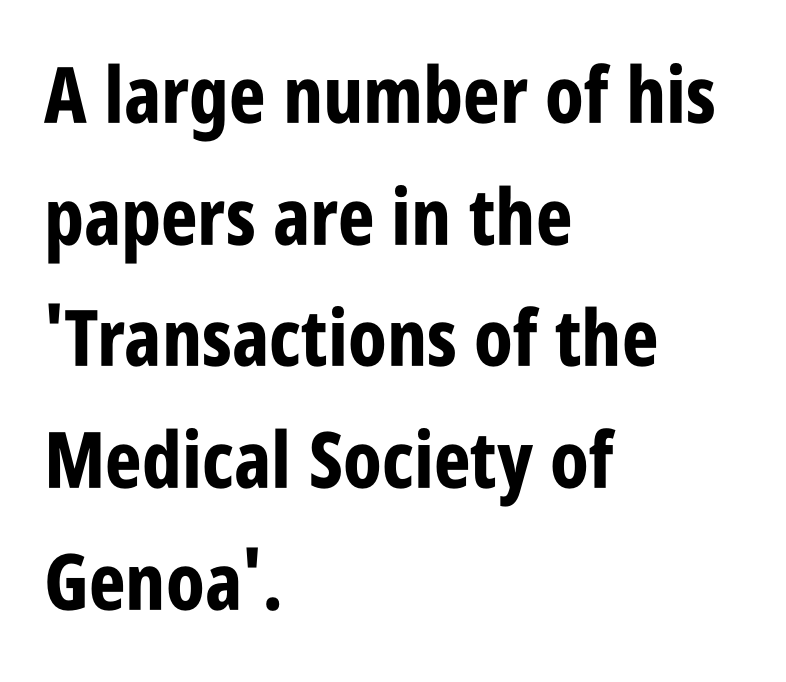
The image shows 78 px bold, condensed sans-serif type, upright; set left-aligned, normal line spacing (1.56x), normal letter spacing, not underlined; low stroke contrast and a large x-height.
